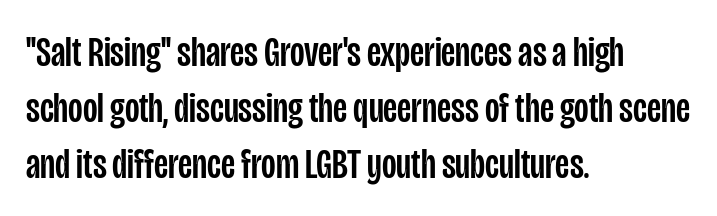
{"serif": "no", "italic": "no", "width": "condensed", "stroke_contrast": "low", "x_height": "large", "monospaced": "no", "underline": "no", "align": "left", "line_spacing": "normal", "line_spacing_ratio": 1.33, "letter_spacing": "normal", "letter_spacing_em": 0.0, "glyph_px": 42}
